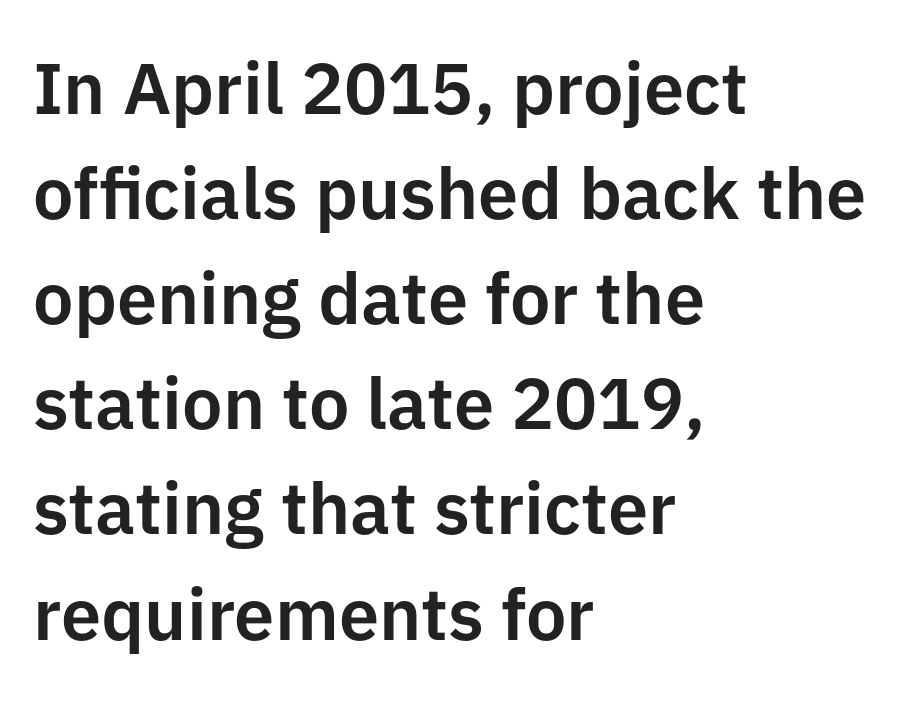
The image shows 72 px sans-serif type, upright; set left-aligned, normal line spacing (1.46x), normal letter spacing, not underlined; low stroke contrast and a medium x-height.
